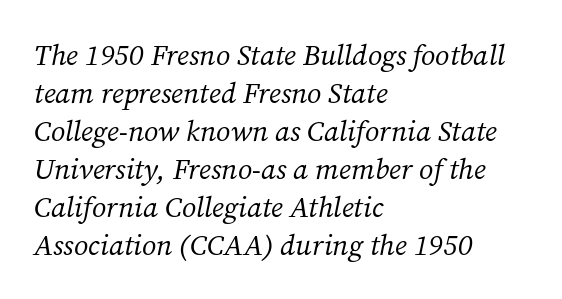
The image shows 29 px regular-weight serif type, italic (leaning right); set left-aligned, normal line spacing (1.31x), normal letter spacing, not underlined; medium stroke contrast and a medium x-height.
